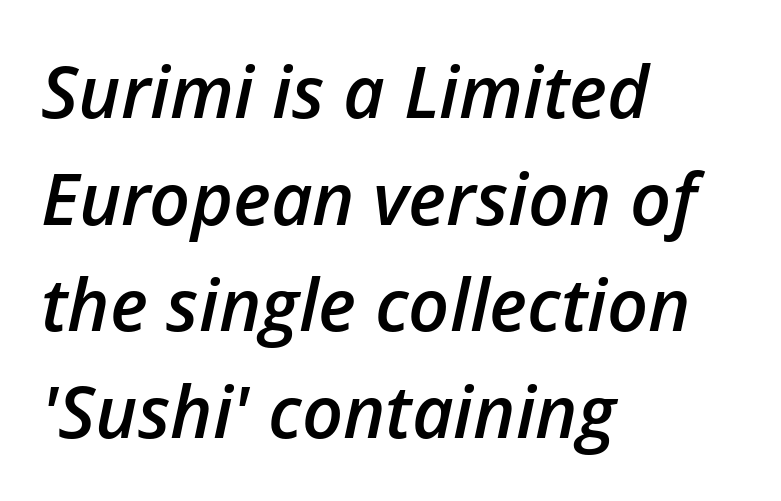
{"italic": "yes", "lean": "right", "slant_degrees": 12, "bold": "semi", "weight": "semibold", "width": "normal", "stroke_contrast": "low", "x_height": "medium", "monospaced": "no", "underline": "no", "align": "left", "line_spacing": "normal", "line_spacing_ratio": 1.48, "letter_spacing": "normal", "letter_spacing_em": 0.0, "glyph_px": 72}
